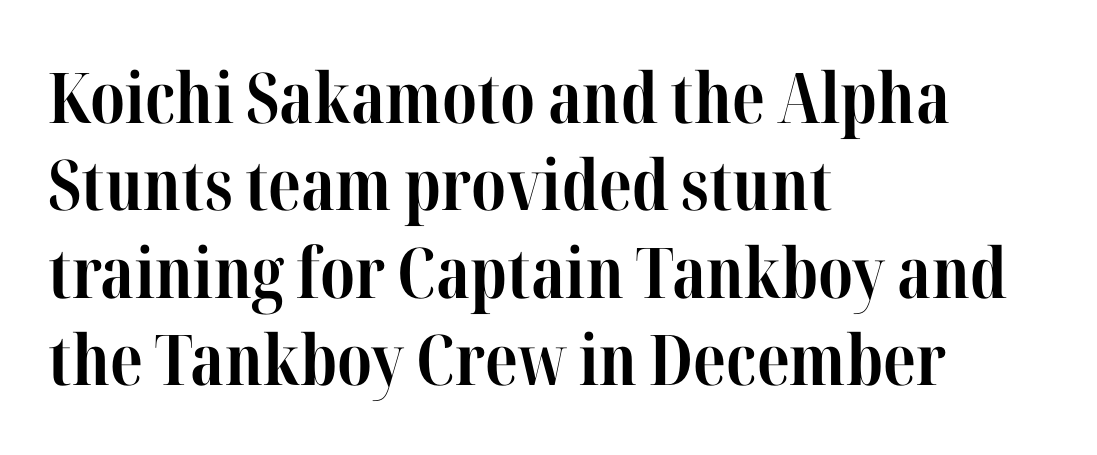
The image shows 70 px bold, condensed serif type, upright; set left-aligned, normal line spacing (1.25x), normal letter spacing, not underlined; high stroke contrast and a medium x-height.
